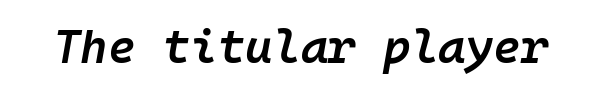
The image shows 47 px semibold type, italic (leaning right); set normal letter spacing, not underlined; low stroke contrast and a medium x-height.
